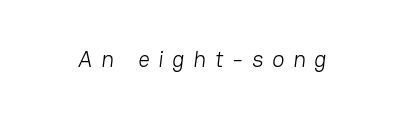
{"bold": "no", "underline": "no", "letter_spacing": "wide", "letter_spacing_em": 0.38, "glyph_px": 23}
